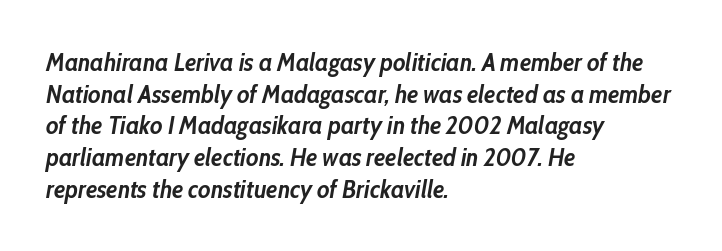
{"italic": "yes", "lean": "right", "slant_degrees": 10, "bold": "yes", "underline": "no", "align": "left", "line_spacing": "normal", "line_spacing_ratio": 1.27, "letter_spacing": "normal", "letter_spacing_em": 0.0, "glyph_px": 25}
